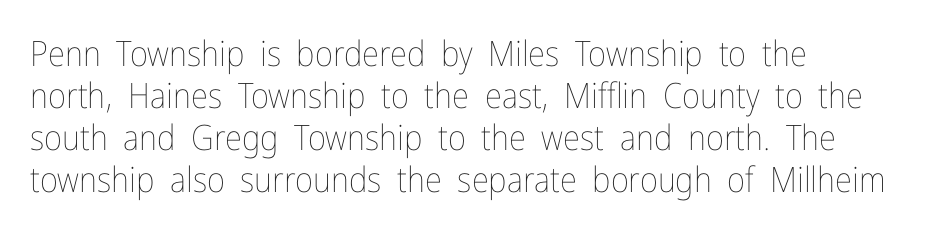
Q: Is the text bold? A: No.
Q: Is the text italic (slanted)? A: No, it is upright.
Q: Is the text underlined? A: No.
Q: How is the paragraph aligned? A: Left-aligned.
Q: Is the spacing between letters normal or unusually wide? A: Normal.
Q: Width (condensed, normal, or wide)? A: Condensed.
Q: Stroke contrast? A: Low.
Q: x-height? A: Medium.
Q: Monospaced? A: No.
